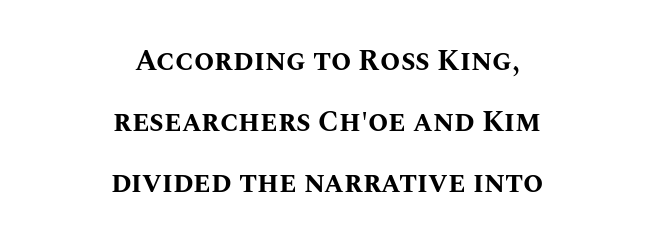
Rule under the text: the space is simply empty. In terms of letterspacing, this is plain default setting. Vertical strokes here are truly vertical. Leading: increased. Heavy-handed strokes throughout: this text is bold.
